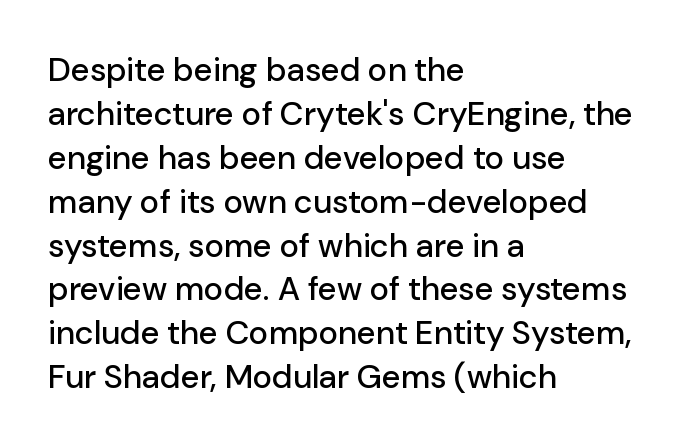
{"serif": "no", "italic": "no", "width": "normal", "stroke_contrast": "low", "x_height": "medium", "monospaced": "no", "underline": "no", "align": "left", "line_spacing": "normal", "line_spacing_ratio": 1.33, "letter_spacing": "normal", "letter_spacing_em": 0.0, "glyph_px": 33}
